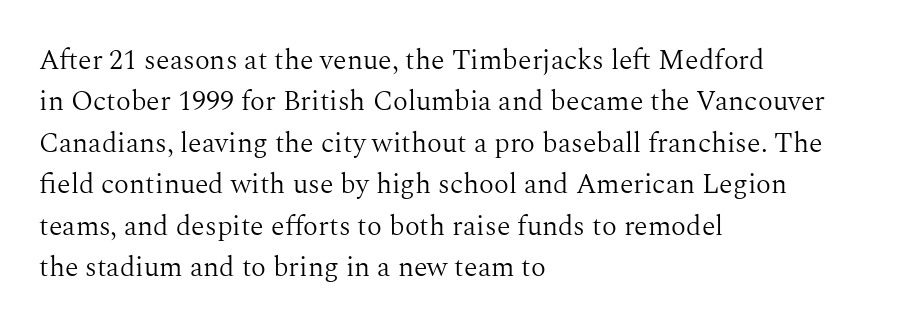
Nobody touched the tracking dial on this one. This is not heavy type; no bold has been used. Here the designer chose a conventional face with non-uniform glyph widths. Check the space under the baseline: it is left empty. Vertical spacing — default. This is the regular roman posture of the typeface.
